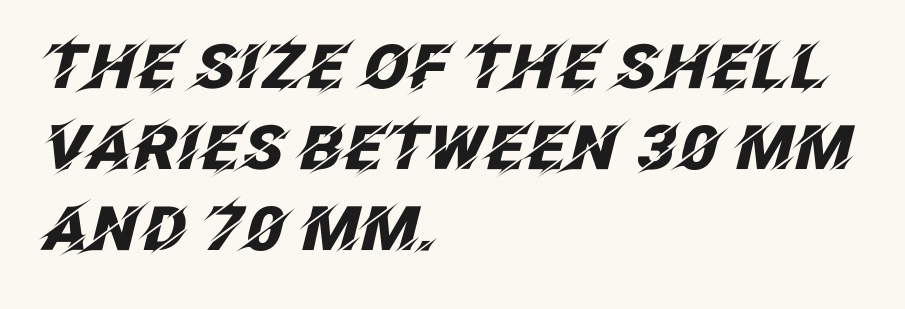
{"italic": "yes", "lean": "right", "slant_degrees": 12, "bold": "yes", "weight": "heavy", "width": "normal", "stroke_contrast": "low", "x_height": "large", "monospaced": "no", "underline": "no", "align": "left", "line_spacing": "normal", "line_spacing_ratio": 1.33, "letter_spacing": "normal", "letter_spacing_em": 0.0, "glyph_px": 61}
